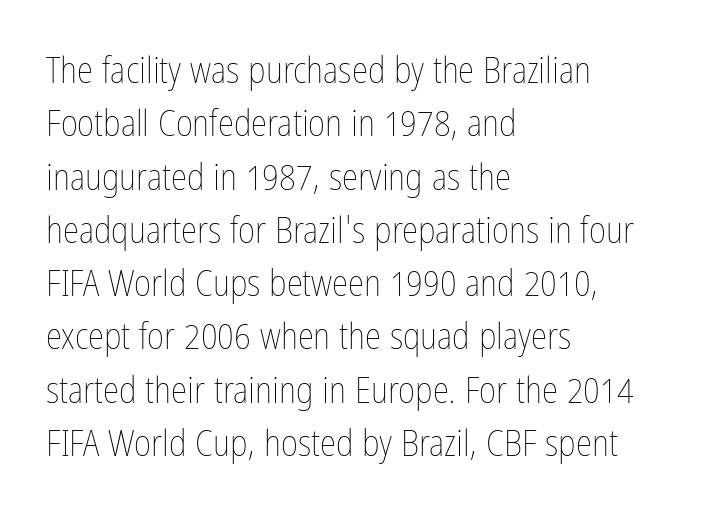
The image shows 37 px thin, condensed type, upright; set left-aligned, normal line spacing (1.44x), normal letter spacing, not underlined; low stroke contrast and a medium x-height.
